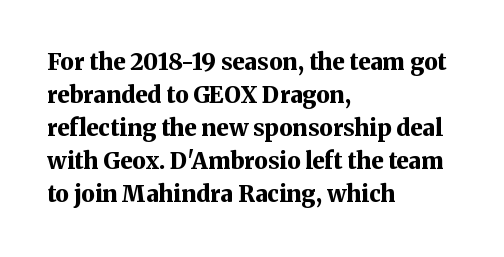
This sample keeps an unexceptional amount of space between lines. Strokes here are thick enough to call this a true bold. A student would call this left alignment; a typographer would say flush left, rag right. You can tell it's not italic because the verticals are truly vertical.
